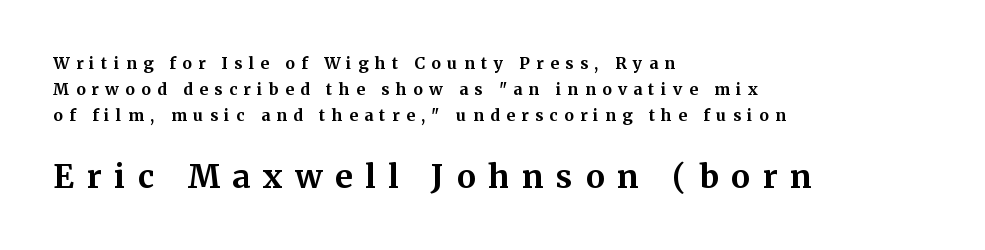
The image shows 32 px bold serif type, upright; set left-aligned, normal line spacing (1.61x), unusually wide letter spacing (+0.4 em), not underlined; the second (bottom) block is 2.0x larger; medium stroke contrast and a medium x-height.
